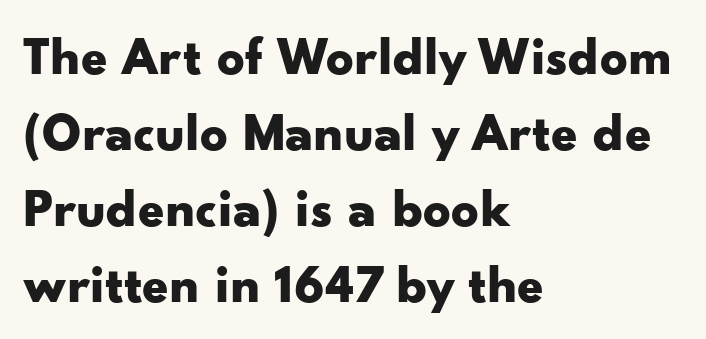
The image shows 54 px bold, wide sans-serif type, upright; set left-aligned, normal line spacing (1.41x), normal letter spacing, not underlined; low stroke contrast and a small x-height.
